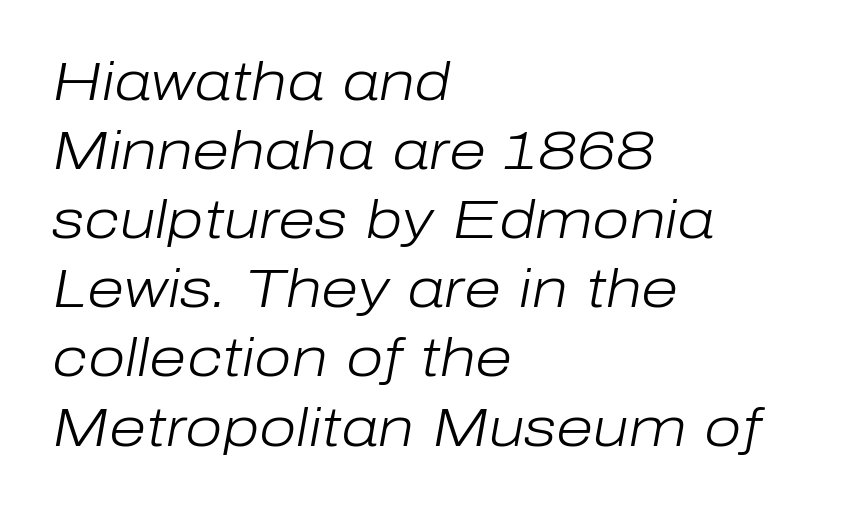
{"italic": "yes", "lean": "right", "slant_degrees": 10, "bold": "no", "weight": "light", "width": "normal", "stroke_contrast": "low", "x_height": "medium", "monospaced": "no", "underline": "no", "align": "left", "line_spacing": "normal", "line_spacing_ratio": 1.28, "letter_spacing": "normal", "letter_spacing_em": 0.0, "glyph_px": 54}
